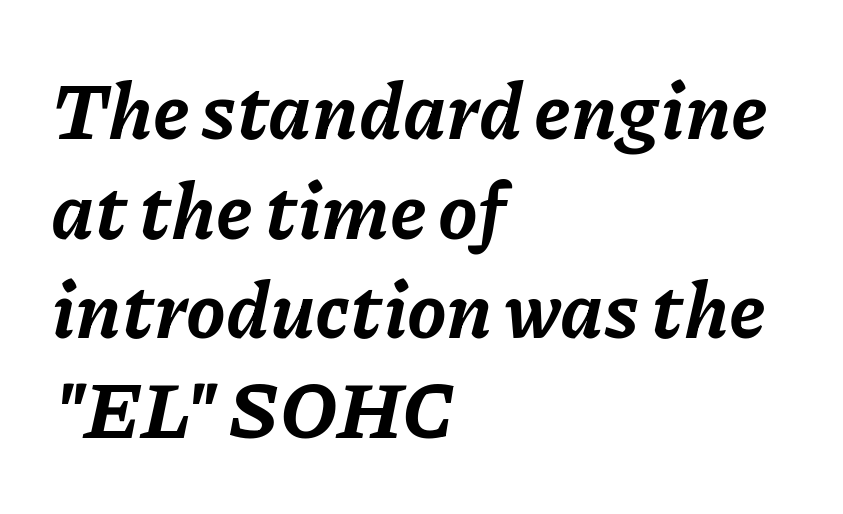
Q: Is the text bold? A: Yes.
Q: Is the text italic (slanted)? A: Yes, it leans right by about 11 degrees.
Q: Is the text underlined? A: No.
Q: How is the paragraph aligned? A: Left-aligned.
Q: Is the spacing between letters normal or unusually wide? A: Normal.
Q: Is the spacing between lines tight, normal or loose? A: Normal.
Q: Width (condensed, normal, or wide)? A: Normal.
Q: Stroke contrast? A: Low.
Q: x-height? A: Medium.
Q: Monospaced? A: No.
